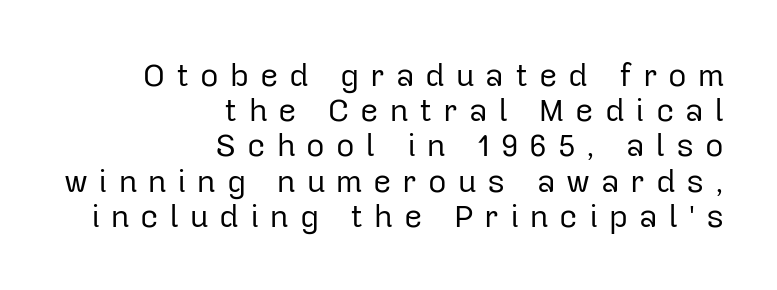
Q: Is the text bold? A: No.
Q: Is the text italic (slanted)? A: No, it is upright.
Q: Is the typeface a serif or a sans-serif typeface? A: Sans-serif.
Q: Is the text underlined? A: No.
Q: How is the paragraph aligned? A: Right-aligned.
Q: Is the spacing between letters normal or unusually wide? A: Unusually wide.
Q: Is the spacing between lines tight, normal or loose? A: Tight.
Q: Width (condensed, normal, or wide)? A: Normal.
Q: Stroke contrast? A: Low.
Q: x-height? A: Medium.
Q: Monospaced? A: No.
